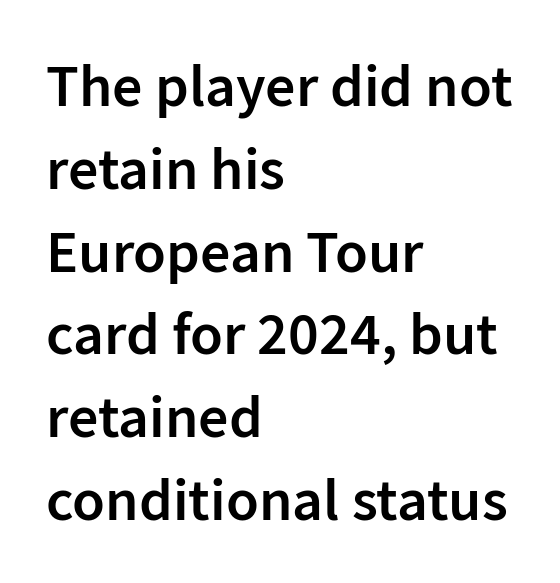
Q: Is the text bold? A: Semi-bold.
Q: Is the text italic (slanted)? A: No, it is upright.
Q: Is the typeface a serif or a sans-serif typeface? A: Sans-serif.
Q: Is the text underlined? A: No.
Q: How is the paragraph aligned? A: Left-aligned.
Q: Is the spacing between letters normal or unusually wide? A: Normal.
Q: Is the spacing between lines tight, normal or loose? A: Normal.
Q: Width (condensed, normal, or wide)? A: Normal.
Q: Stroke contrast? A: Low.
Q: x-height? A: Medium.
Q: Monospaced? A: No.
